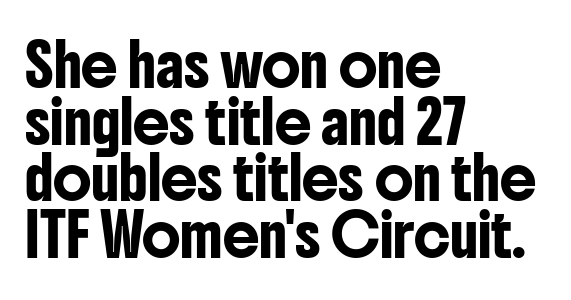
Q: Is the text italic (slanted)? A: No, it is upright.
Q: Is the typeface a serif or a sans-serif typeface? A: Sans-serif.
Q: Is the text underlined? A: No.
Q: How is the paragraph aligned? A: Left-aligned.
Q: Is the spacing between letters normal or unusually wide? A: Normal.
Q: Is the spacing between lines tight, normal or loose? A: Normal.
Q: Width (condensed, normal, or wide)? A: Condensed.
Q: Stroke contrast? A: Low.
Q: x-height? A: Medium.
Q: Monospaced? A: No.
